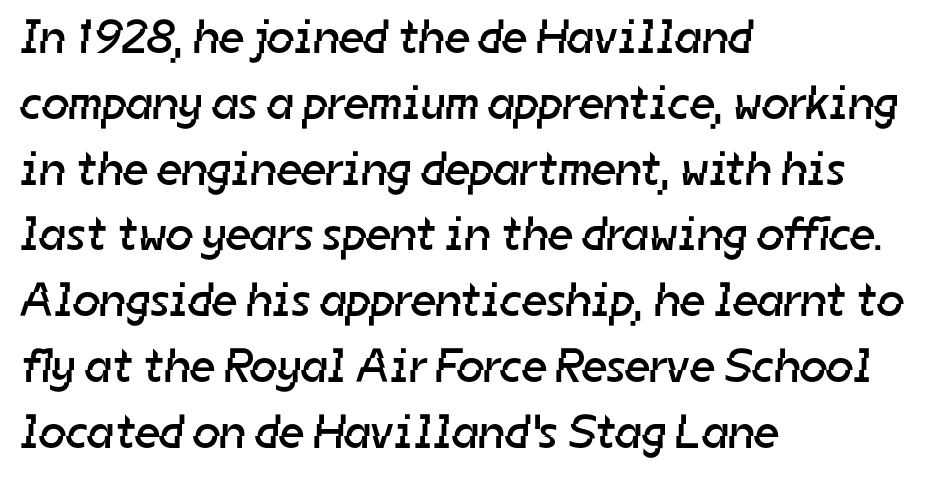
This is not heavy type; no bold has been used. These lines stack with their left ends in a neat column. Looks like regular typesetting: each glyph gets only the width it needs. Observe the absence of serifs on each vertical stroke in this sample.
